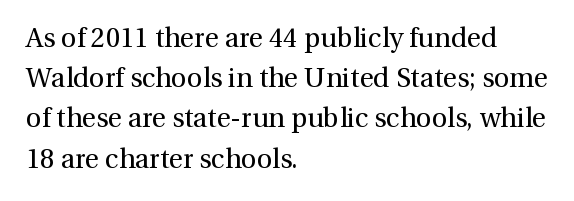
{"italic": "no", "bold": "no", "underline": "no", "align": "left", "line_spacing": "normal", "line_spacing_ratio": 1.49, "letter_spacing": "normal", "letter_spacing_em": 0.0, "glyph_px": 27}
